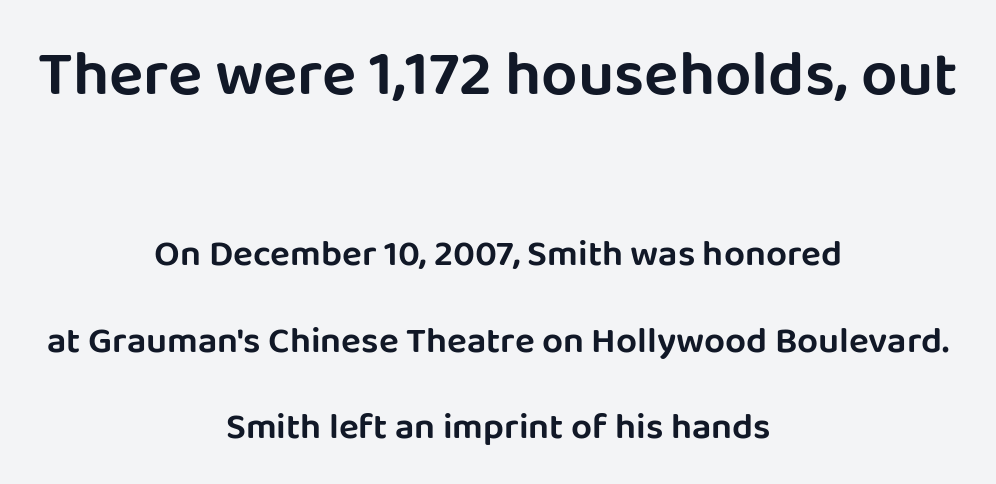
Reading down the block, each line starts at a different indent, mirrored at its end. Each letter's strokes conclude bluntly, with no projecting serifs. Students, note that the glyphs here touch the page at normal intervals. Typesetter's note — upper block bumped up in size, lower block left smaller. The typography opts for an upright posture over an oblique one. The letters advance in unequal steps, a hallmark of proportional type.
